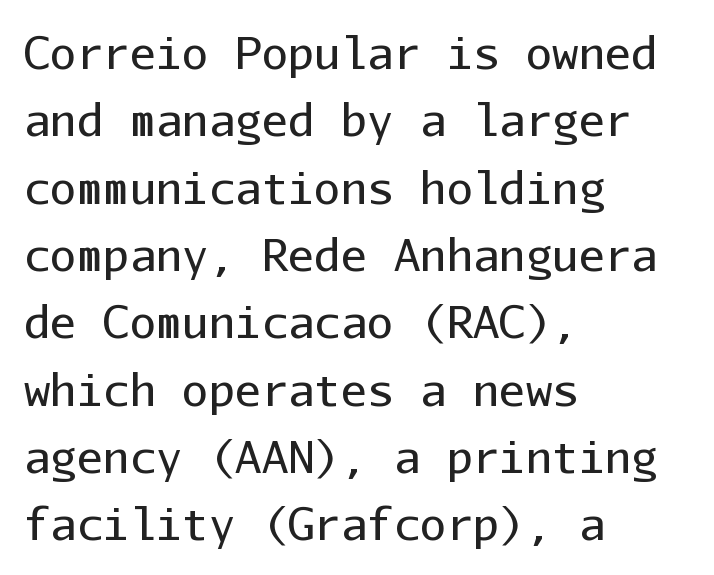
Q: Is the text bold? A: No.
Q: Is the text italic (slanted)? A: No, it is upright.
Q: Is the typeface a serif or a sans-serif typeface? A: Sans-serif.
Q: Is the text underlined? A: No.
Q: How is the paragraph aligned? A: Left-aligned.
Q: Is the spacing between letters normal or unusually wide? A: Normal.
Q: Is the spacing between lines tight, normal or loose? A: Normal.
Q: Width (condensed, normal, or wide)? A: Normal.
Q: Stroke contrast? A: Low.
Q: x-height? A: Medium.
Q: Monospaced? A: Yes.
